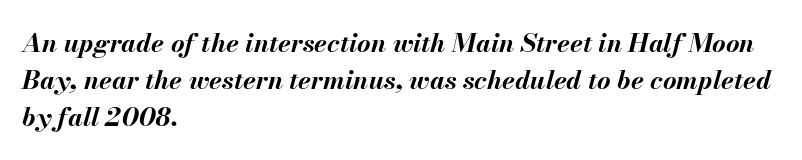
{"italic": "yes", "lean": "right", "slant_degrees": 13, "bold": "yes", "underline": "no", "align": "left", "line_spacing": "normal", "line_spacing_ratio": 1.43, "letter_spacing": "normal", "letter_spacing_em": 0.0, "glyph_px": 26}
